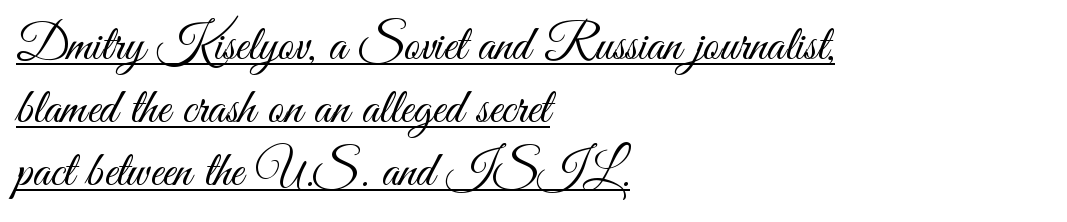
{"serif": "no", "bold": "no", "weight": "light", "width": "condensed", "stroke_contrast": "medium", "x_height": "small", "monospaced": "no", "underline": "yes", "align": "left", "line_spacing": "normal", "line_spacing_ratio": 1.26, "letter_spacing": "normal", "letter_spacing_em": 0.0, "glyph_px": 50}
